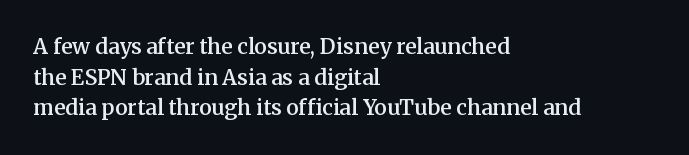
{"italic": "no", "bold": "semi", "underline": "no", "align": "left", "line_spacing": "normal", "line_spacing_ratio": 1.46, "letter_spacing": "normal", "letter_spacing_em": 0.0, "glyph_px": 21}
